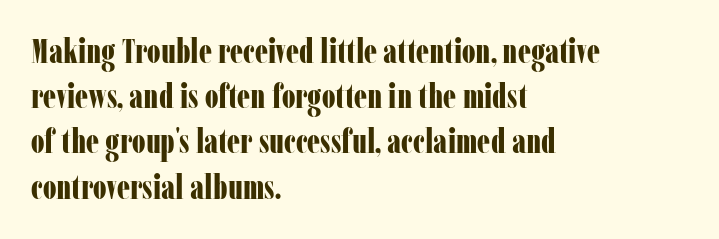
{"serif": "yes", "italic": "no", "bold": "yes", "weight": "bold", "width": "condensed", "stroke_contrast": "low", "x_height": "medium", "monospaced": "no", "underline": "no", "align": "left", "line_spacing": "normal", "line_spacing_ratio": 1.37, "letter_spacing": "normal", "letter_spacing_em": 0.0, "glyph_px": 33}
